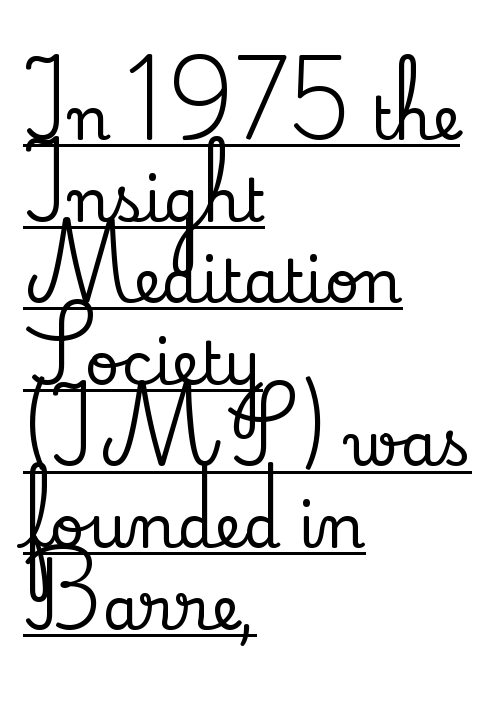
Q: Is the text italic (slanted)? A: No, it is upright.
Q: Is the typeface a serif or a sans-serif typeface? A: Serif.
Q: Is the text underlined? A: Yes.
Q: How is the paragraph aligned? A: Left-aligned.
Q: Is the spacing between letters normal or unusually wide? A: Normal.
Q: Is the spacing between lines tight, normal or loose? A: Normal.
Q: Width (condensed, normal, or wide)? A: Normal.
Q: Stroke contrast? A: Low.
Q: x-height? A: Small.
Q: Monospaced? A: No.
